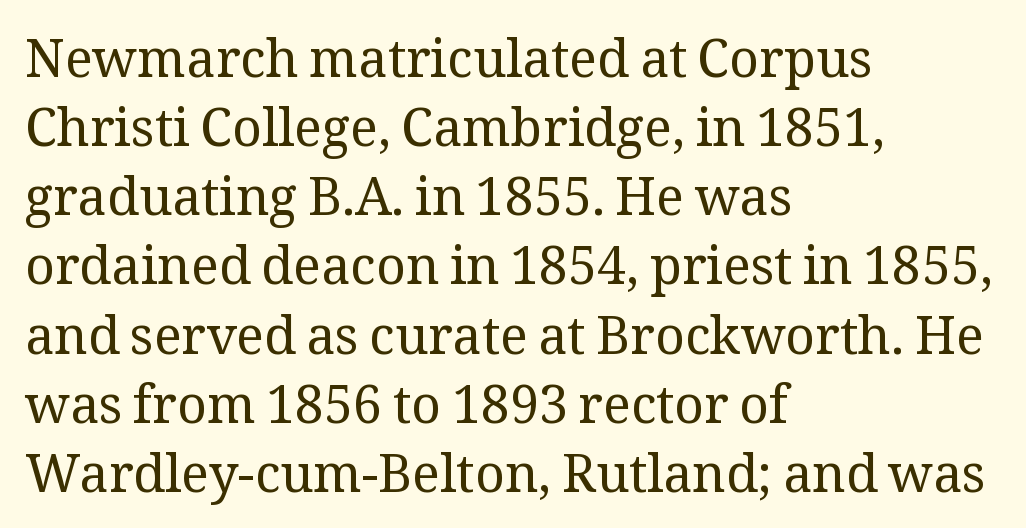
The image shows 52 px regular-weight serif type, upright; set left-aligned, normal line spacing (1.33x), normal letter spacing, not underlined; medium stroke contrast and a medium x-height.
